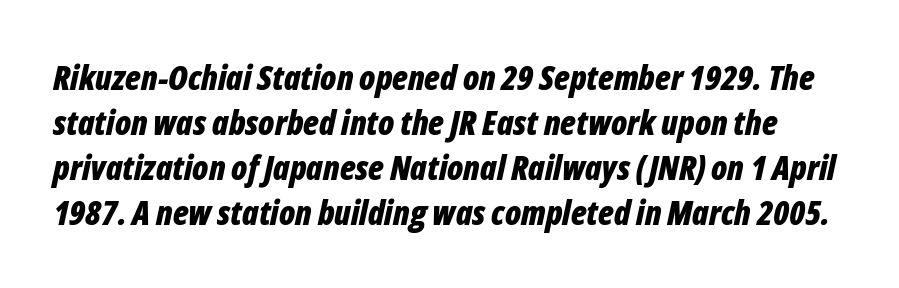
{"italic": "yes", "lean": "right", "slant_degrees": 12, "bold": "yes", "weight": "bold", "width": "condensed", "stroke_contrast": "low", "x_height": "medium", "monospaced": "no", "underline": "no", "line_spacing": "normal", "line_spacing_ratio": 1.32, "letter_spacing": "normal", "letter_spacing_em": 0.0, "glyph_px": 34}
